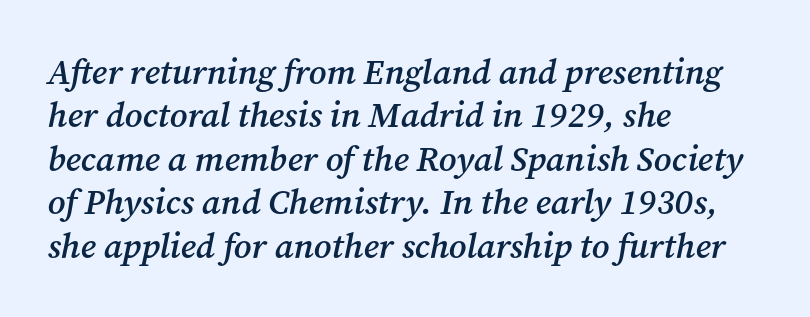
The image shows 35 px semibold serif type, italic (leaning right); set left-aligned, line spacing 1.24x, normal letter spacing, not underlined; medium stroke contrast and a medium x-height.
